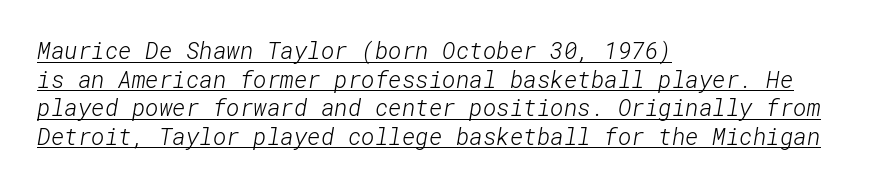
Q: Is the text bold? A: No.
Q: Is the text underlined? A: Yes.
Q: How is the paragraph aligned? A: Left-aligned.
Q: Is the spacing between letters normal or unusually wide? A: Normal.
